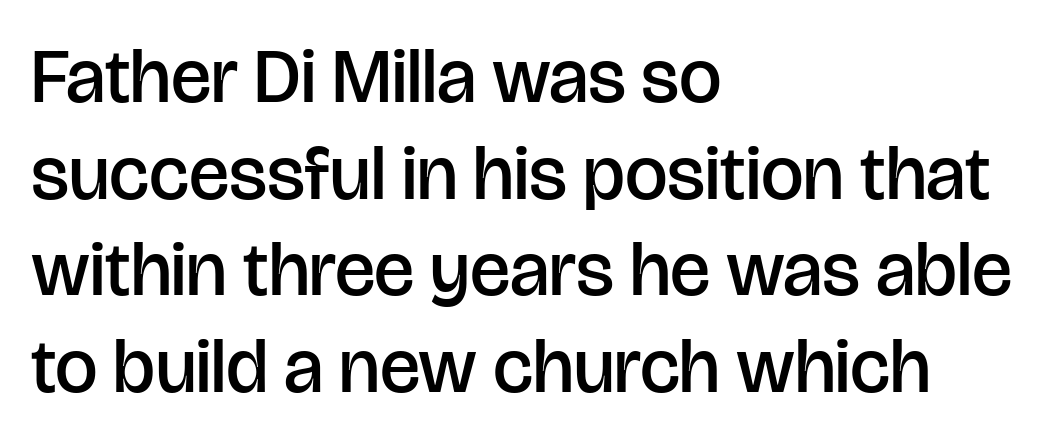
Notice how the passage keeps a crisp vertical edge on the left only. Rendered with straight, roman letterforms. Type style note: lacks serifs. This rendering leaves character spacing at its baseline value. Check under the words: just untouched page.
